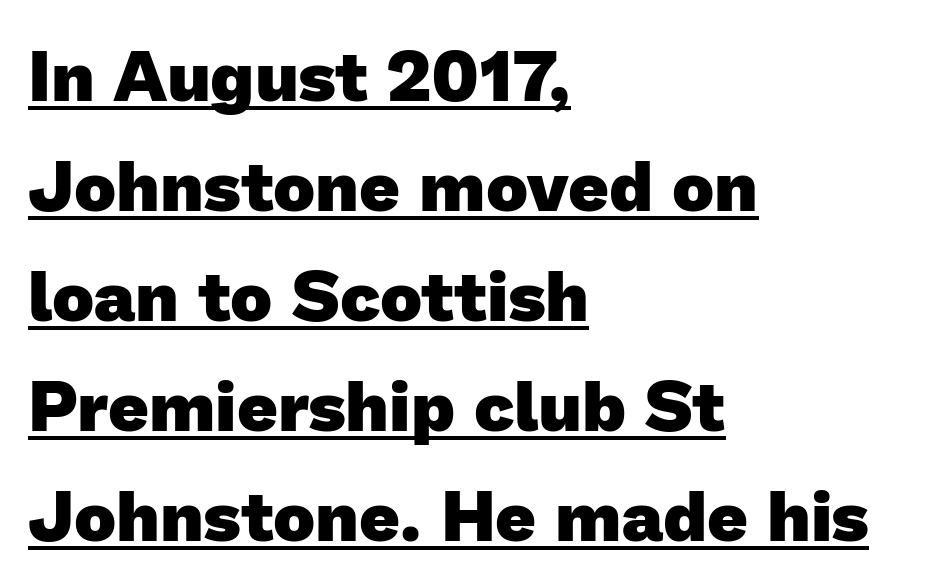
These lines keep a tight, regular rhythm from letter to letter. Compared with a centered layout, this one pins lines to the left instead. Quick note: underline on. The letters advance in unequal steps, a hallmark of proportional type.
